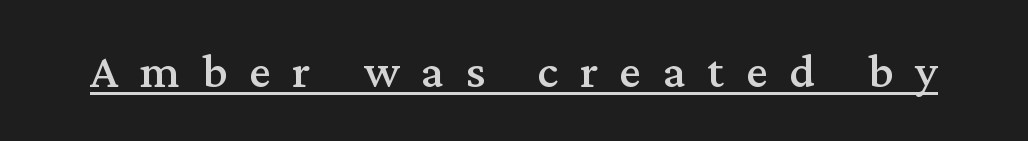
Q: Is the text italic (slanted)? A: No, it is upright.
Q: Is the typeface a serif or a sans-serif typeface? A: Serif.
Q: Is the text underlined? A: Yes.
Q: Is the spacing between letters normal or unusually wide? A: Unusually wide.
Q: Width (condensed, normal, or wide)? A: Normal.
Q: Stroke contrast? A: Medium.
Q: x-height? A: Medium.
Q: Monospaced? A: No.
